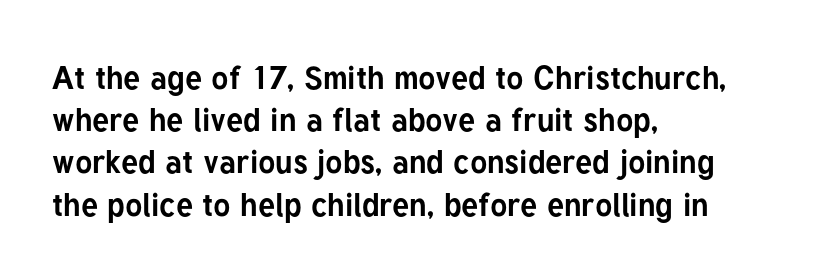
{"serif": "no", "italic": "no", "bold": "yes", "weight": "bold", "width": "normal", "stroke_contrast": "low", "x_height": "medium", "monospaced": "no", "underline": "no", "align": "left", "line_spacing": "normal", "line_spacing_ratio": 1.32, "letter_spacing": "normal", "letter_spacing_em": 0.0, "glyph_px": 32}
